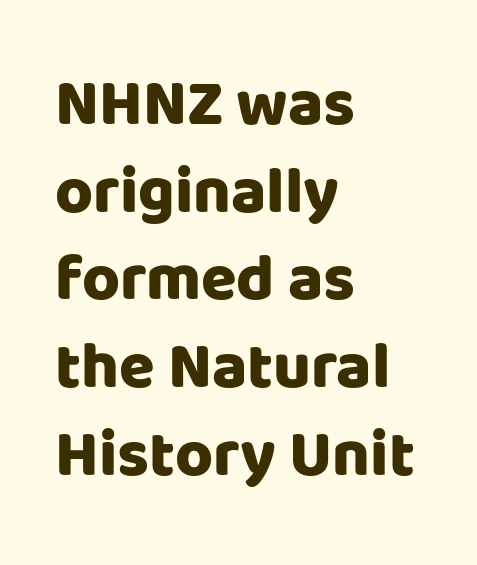
The image shows 65 px heavy sans-serif type, upright; set left-aligned, normal line spacing (1.35x), normal letter spacing, not underlined; low stroke contrast and a large x-height.
